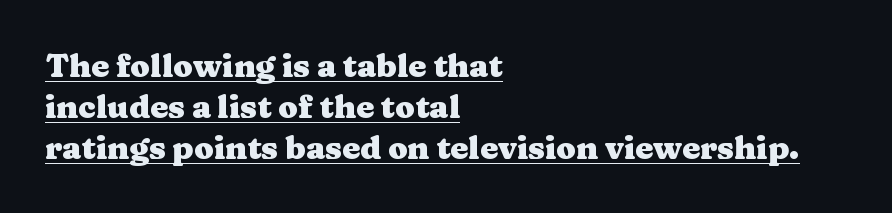
{"serif": "yes", "italic": "no", "bold": "yes", "weight": "heavy", "width": "wide", "stroke_contrast": "medium", "x_height": "medium", "monospaced": "no", "underline": "yes", "align": "left", "line_spacing": "normal", "line_spacing_ratio": 1.28, "letter_spacing": "normal", "letter_spacing_em": 0.0, "glyph_px": 32}
